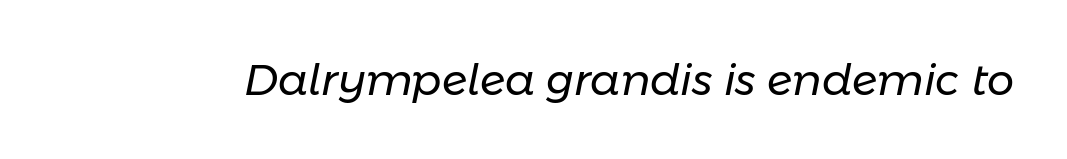
Q: Is the text bold? A: No.
Q: Is the text italic (slanted)? A: Yes, it leans right by about 11 degrees.
Q: Is the text underlined? A: No.
Q: Is the spacing between letters normal or unusually wide? A: Normal.
Q: Width (condensed, normal, or wide)? A: Normal.
Q: Stroke contrast? A: Low.
Q: x-height? A: Medium.
Q: Monospaced? A: No.
